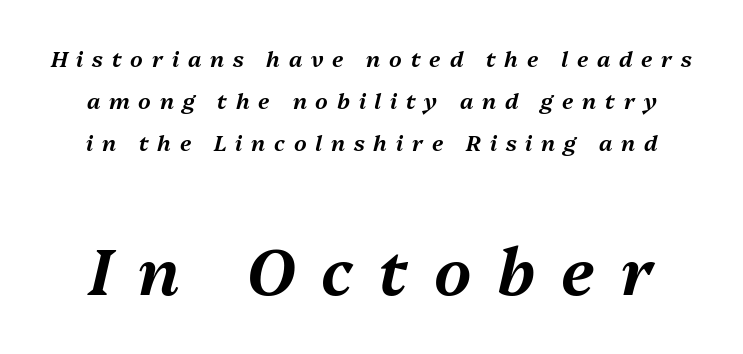
{"italic": "yes", "lean": "right", "slant_degrees": 13, "width": "normal", "stroke_contrast": "medium", "x_height": "medium", "monospaced": "no", "underline": "no", "line_spacing": "loose", "line_spacing_ratio": 1.92, "letter_spacing": "wide", "letter_spacing_em": 0.4, "larger_block": "second", "size_ratio": 2.95, "glyph_px": 65}
